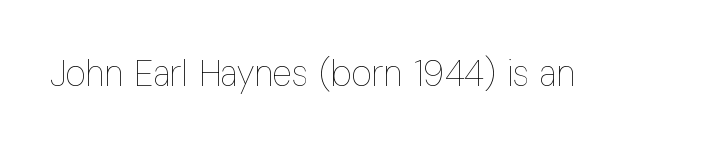
Q: Is the text bold? A: No.
Q: Is the text italic (slanted)? A: No, it is upright.
Q: Is the text underlined? A: No.
Q: Is the spacing between letters normal or unusually wide? A: Normal.
Q: Width (condensed, normal, or wide)? A: Condensed.
Q: Stroke contrast? A: Low.
Q: x-height? A: Medium.
Q: Monospaced? A: No.
